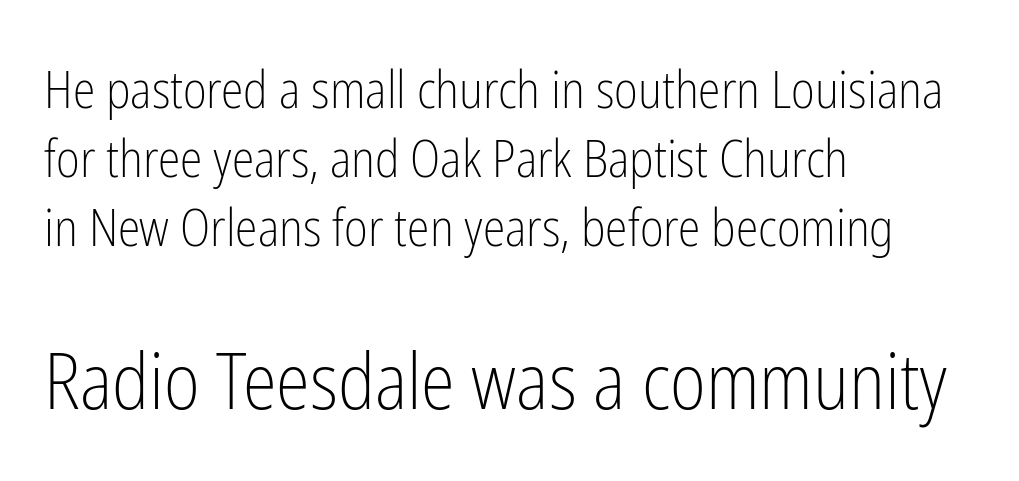
Q: Is the text bold? A: No.
Q: Is the text italic (slanted)? A: No, it is upright.
Q: Is the typeface a serif or a sans-serif typeface? A: Sans-serif.
Q: Is the text underlined? A: No.
Q: How is the paragraph aligned? A: Left-aligned.
Q: Is the spacing between letters normal or unusually wide? A: Normal.
Q: Is the spacing between lines tight, normal or loose? A: Normal.
Q: Which block of text is set in a larger size, the first (top) or the second (bottom)? A: The second (bottom) one.
Q: Width (condensed, normal, or wide)? A: Condensed.
Q: Stroke contrast? A: Low.
Q: x-height? A: Medium.
Q: Monospaced? A: No.
